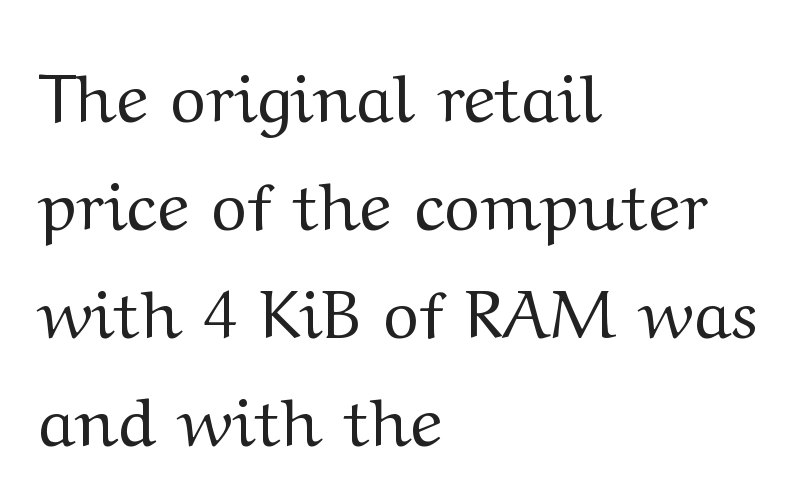
Q: Is the text bold? A: No.
Q: Is the text italic (slanted)? A: No, it is upright.
Q: Is the typeface a serif or a sans-serif typeface? A: Serif.
Q: Is the text underlined? A: No.
Q: How is the paragraph aligned? A: Left-aligned.
Q: Is the spacing between letters normal or unusually wide? A: Normal.
Q: Is the spacing between lines tight, normal or loose? A: Normal.
Q: Width (condensed, normal, or wide)? A: Wide.
Q: Stroke contrast? A: Medium.
Q: x-height? A: Medium.
Q: Monospaced? A: No.
